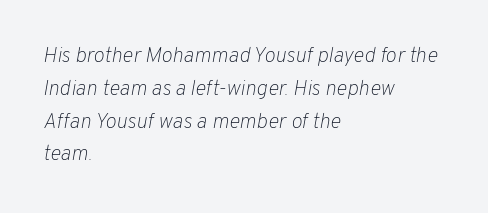
Q: Is the text bold? A: No.
Q: Is the text italic (slanted)? A: Yes, it leans right by about 10 degrees.
Q: Is the text underlined? A: No.
Q: How is the paragraph aligned? A: Left-aligned.
Q: Is the spacing between letters normal or unusually wide? A: Normal.
Q: Is the spacing between lines tight, normal or loose? A: Normal.
